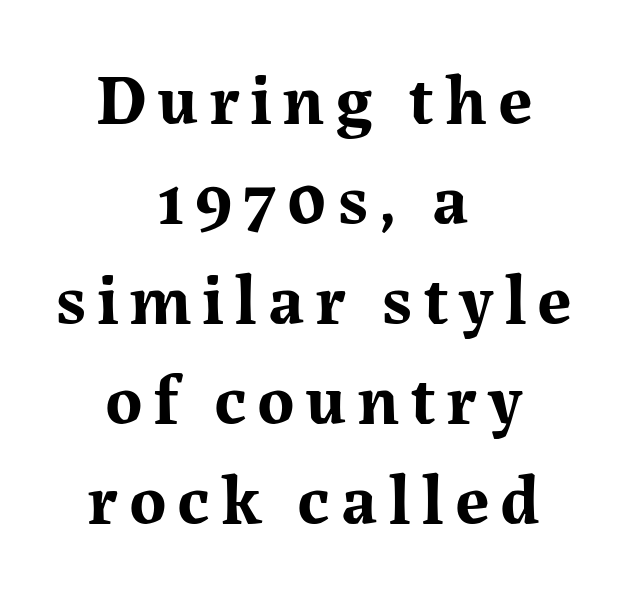
Spacing verdict: proportional, widths tailored to each character. Beneath every word, the page is bare. On the weight axis this lands at bold, roughly 700. This sample keeps an unexceptional amount of space between lines. Note: serifs present on the glyphs. Is the block centered? Yes — each line is placed symmetrically about the middle.
